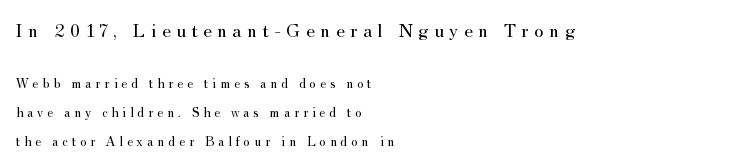
The image shows 20 px text type, upright; set left-aligned, loose line spacing (2.07x), unusually wide letter spacing (+0.27 em), not underlined; the first (top) block is 1.43x larger.
